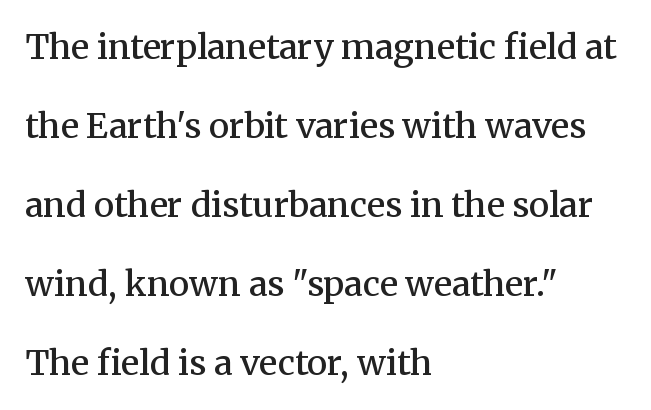
The image shows 34 px semibold serif type, upright; set left-aligned, loose line spacing (2.32x), normal letter spacing, not underlined; medium stroke contrast and a medium x-height.
